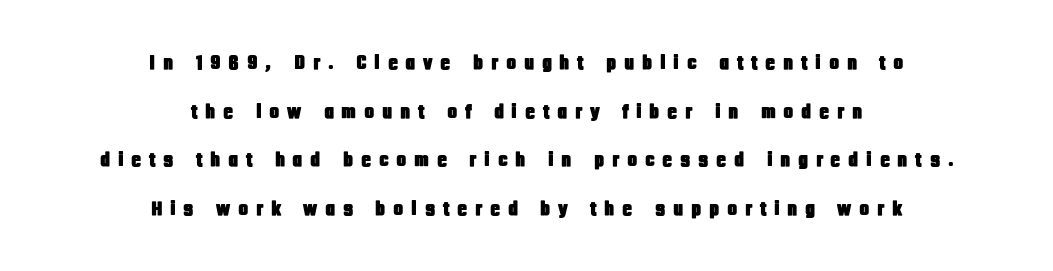
{"italic": "no", "underline": "no", "align": "center", "line_spacing": "loose", "line_spacing_ratio": 2.31, "letter_spacing": "wide", "letter_spacing_em": 0.36, "glyph_px": 21}
